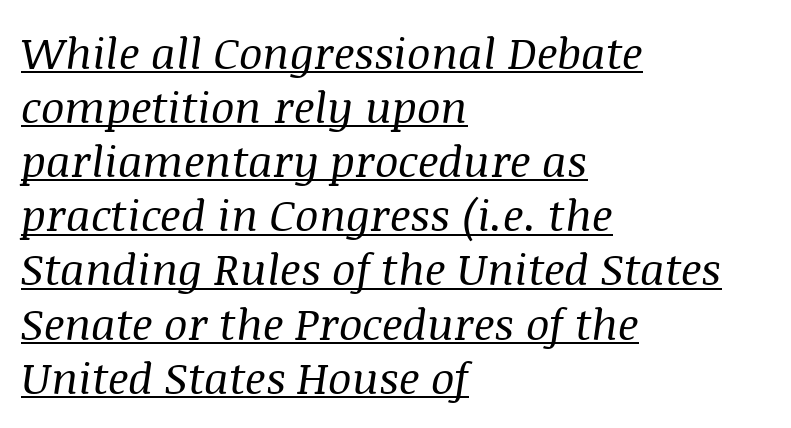
The image shows 44 px regular-weight serif type, italic (leaning right); set left-aligned, line spacing 1.23x, normal letter spacing, underlined; medium stroke contrast and a large x-height.
